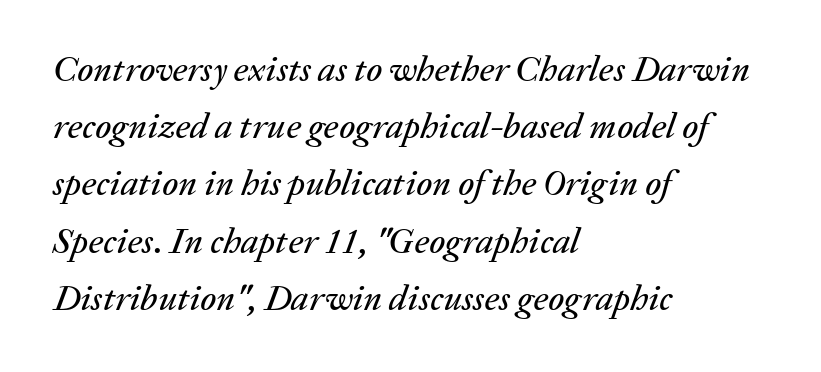
Q: Is the text italic (slanted)? A: Yes, it leans right by about 20 degrees.
Q: Is the text underlined? A: No.
Q: How is the paragraph aligned? A: Left-aligned.
Q: Is the spacing between letters normal or unusually wide? A: Normal.
Q: Is the spacing between lines tight, normal or loose? A: Normal.
Q: Width (condensed, normal, or wide)? A: Normal.
Q: Stroke contrast? A: Low.
Q: x-height? A: Medium.
Q: Monospaced? A: No.
